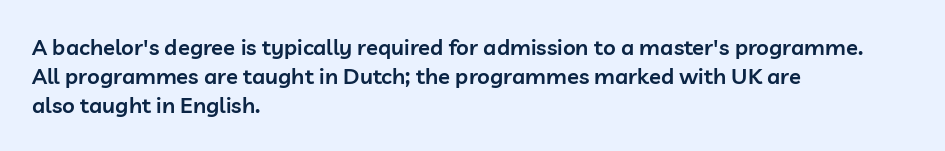
Left-aligned paragraph, ragged on the right. This sample uses plain, unmodified letter spacing. The lettering holds an erect, upright posture throughout. Underlining? Definitely not there. Students, this is semibold: more ink than regular, less than bold.
